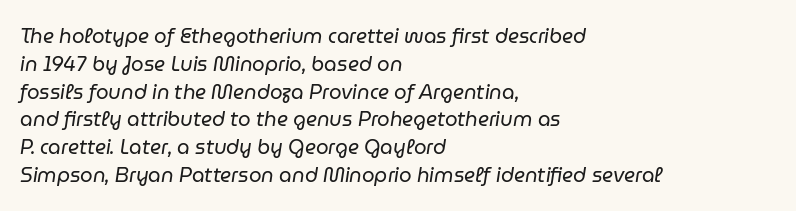
Q: Is the text bold? A: No.
Q: Is the text italic (slanted)? A: Yes, it leans right by about 9 degrees.
Q: Is the text underlined? A: No.
Q: How is the paragraph aligned? A: Left-aligned.
Q: Is the spacing between letters normal or unusually wide? A: Normal.
Q: Is the spacing between lines tight, normal or loose? A: Normal.
